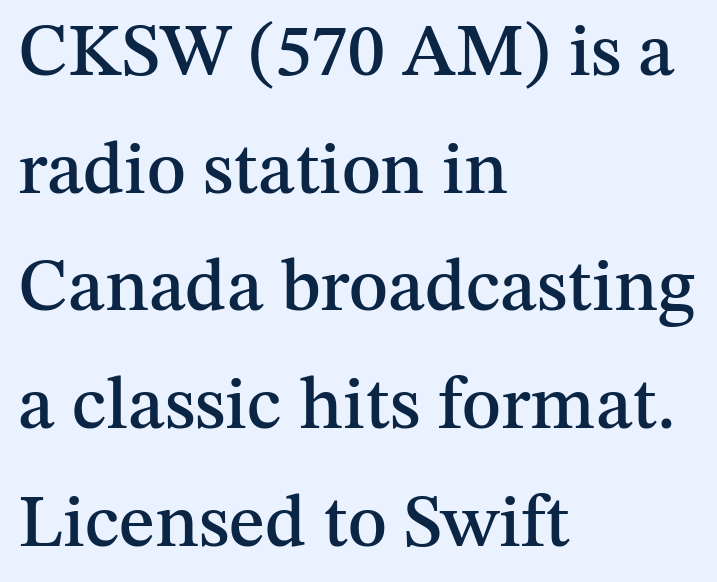
A student would call this left alignment; a typographer would say flush left, rag right. Horizontal bands of white between lines are of average thickness. Proportional: the letters do not fall into vertical columns. How are the letters spaced? Ordinarily, with no added tracking.
